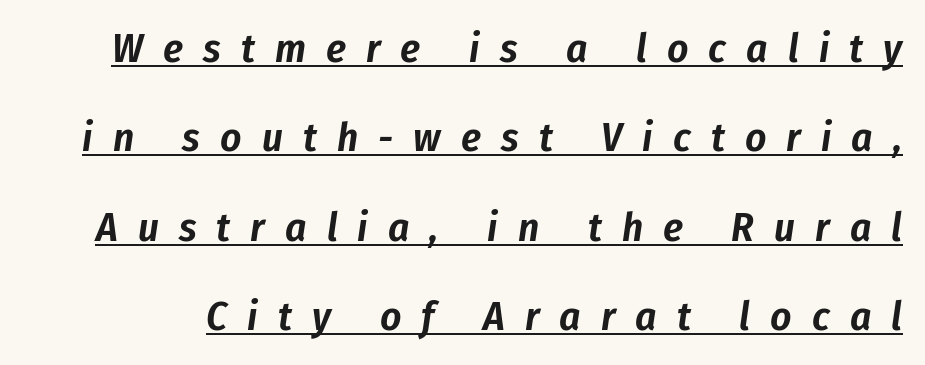
The image shows 41 px condensed type, italic (leaning right); set loose line spacing (2.18x), unusually wide letter spacing (+0.49 em), underlined; low stroke contrast and a medium x-height.
